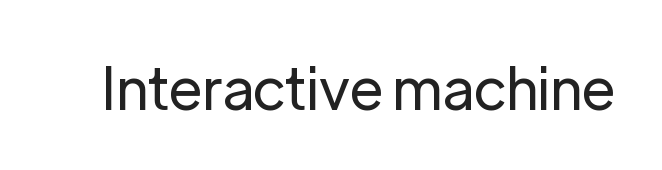
{"serif": "no", "italic": "no", "bold": "no", "weight": "regular", "width": "normal", "stroke_contrast": "low", "x_height": "medium", "monospaced": "no", "underline": "no", "letter_spacing": "normal", "letter_spacing_em": 0.0, "glyph_px": 58}
